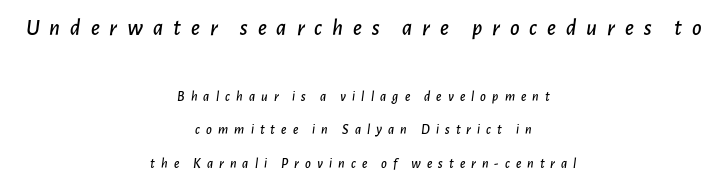
Tracking here is generous; glyphs stand well apart from one another. Underline: absent. Horizontally, the lines are justified to the midpoint only. Compared with ordinary roman type, these characters are visibly tilted.
